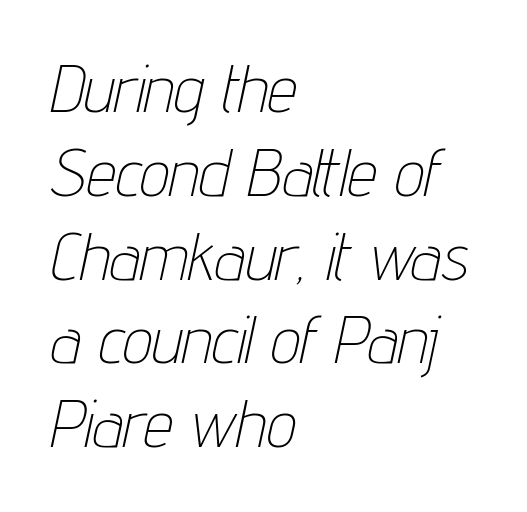
{"italic": "yes", "lean": "right", "slant_degrees": 12, "bold": "no", "weight": "thin", "width": "condensed", "stroke_contrast": "low", "x_height": "medium", "monospaced": "no", "underline": "no", "align": "left", "line_spacing": "normal", "line_spacing_ratio": 1.27, "letter_spacing": "normal", "letter_spacing_em": 0.0, "glyph_px": 66}
